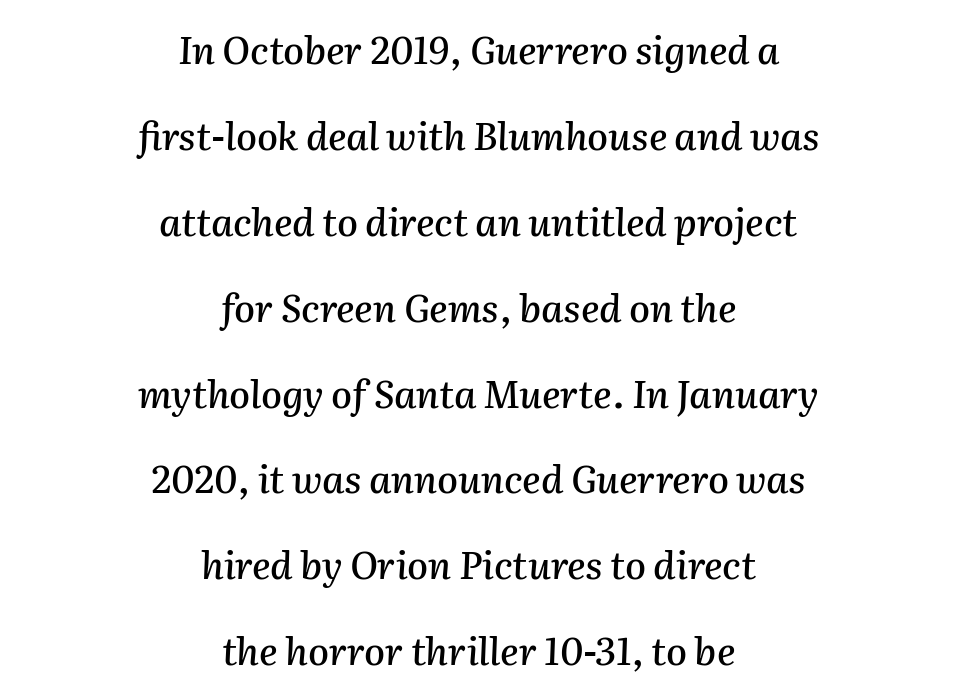
{"italic": "yes", "lean": "right", "slant_degrees": 2, "width": "normal", "stroke_contrast": "medium", "x_height": "medium", "monospaced": "no", "underline": "no", "align": "center", "line_spacing": "loose", "line_spacing_ratio": 2.26, "letter_spacing": "normal", "letter_spacing_em": 0.0, "glyph_px": 38}
